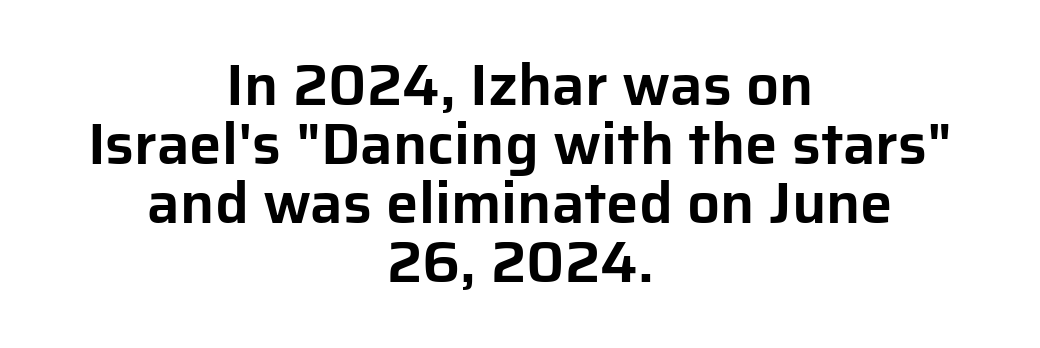
The image shows 58 px sans-serif type, upright; set centered, tight line spacing (1.02x), normal letter spacing, not underlined; low stroke contrast and a medium x-height.
